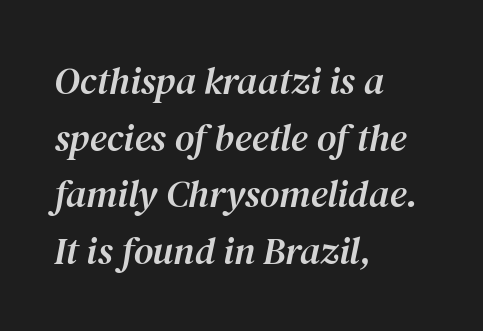
The typesetter chose a ragged-right arrangement here. No word sits above an underline. Tall strokes in this sample are angled rather than plumb. Looks like regular typesetting: each glyph gets only the width it needs. The rendering uses a moderate line-height, typical for paragraphs. The glyphs in this specimen are seriffed.
